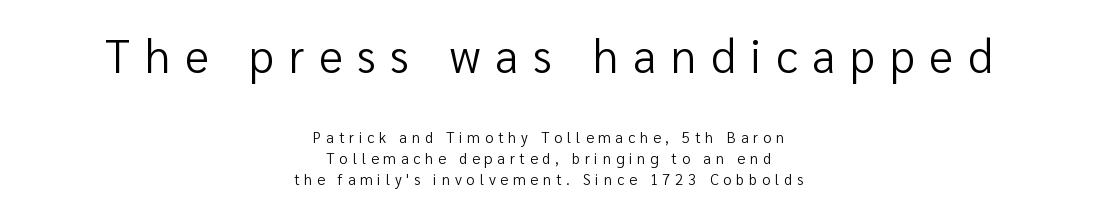
The image shows 46 px regular-weight sans-serif type, upright; set centered, normal line spacing (1.43x), unusually wide letter spacing (+0.32 em), not underlined; the first (top) block is 3.07x larger; low stroke contrast and a medium x-height.
